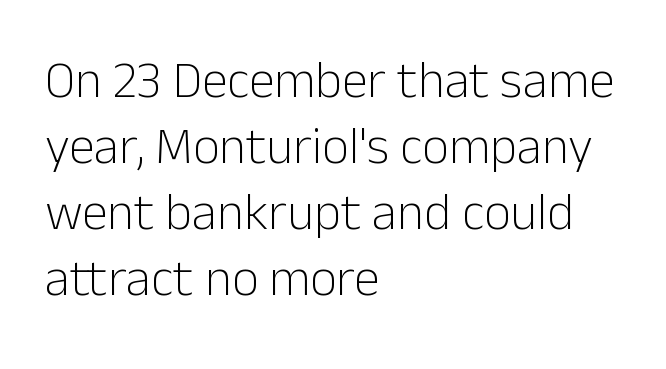
The image shows 52 px light sans-serif type, upright; set left-aligned, normal line spacing (1.27x), normal letter spacing, not underlined; low stroke contrast and a medium x-height.
